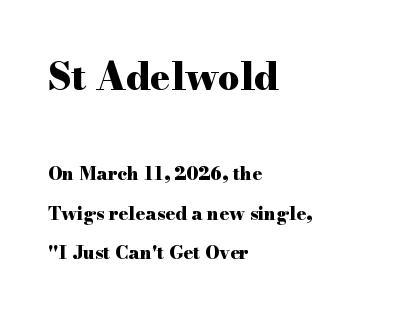
If you drew a ruler down the left edge, every line would touch it. The zone under the glyphs is completely vacant. In terms of letterspacing, this is plain default setting. Whoever set this chose breathing room over compactness in the vertical rhythm.
